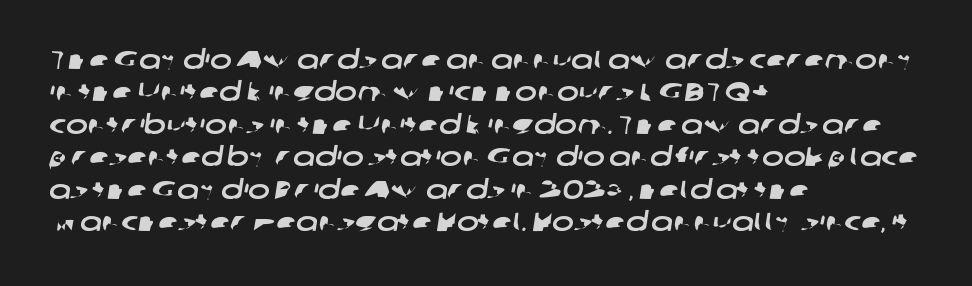
Tracking here is standard; glyphs follow each other at the usual distance. Check the space under the baseline: it is left empty. The lines in this sample share a left origin and differ only in where they stop. Horizontal bands of white between lines are of average thickness.
